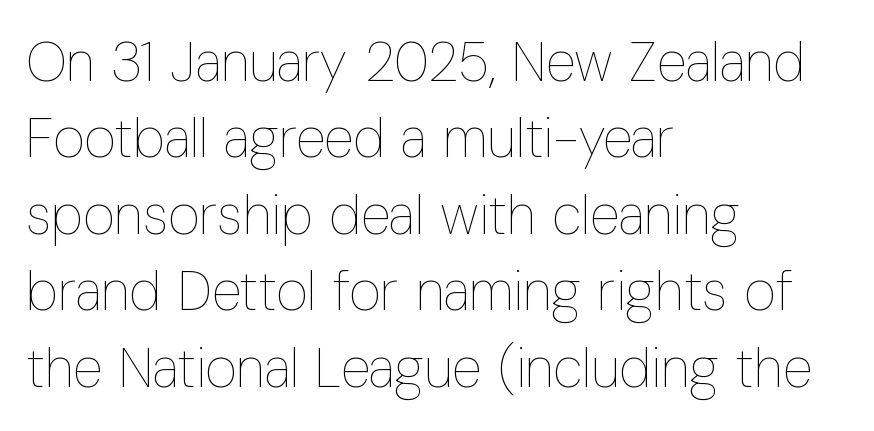
The image shows 55 px thin, condensed type, upright; set left-aligned, normal line spacing (1.39x), normal letter spacing, not underlined; low stroke contrast and a medium x-height.
